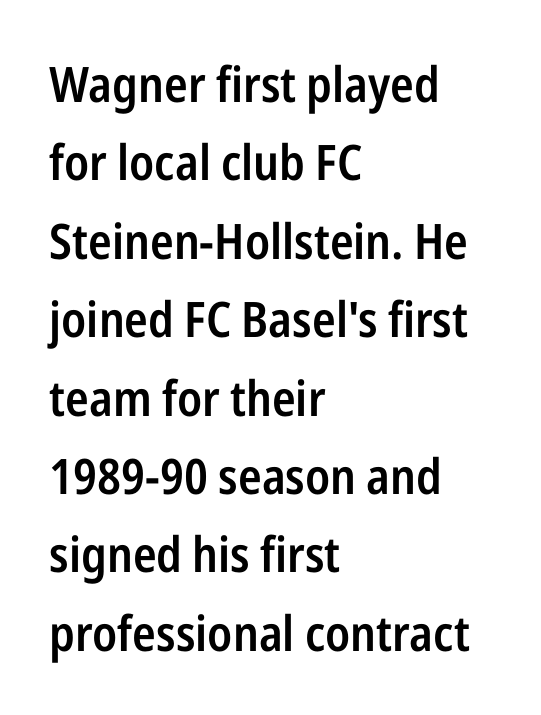
Clear beneath every line of the passage. The passage shown is typed in a proportional face where columns would drift. Is there any slant? The stems are plumb. Interline gaps are of average width in this sample.
